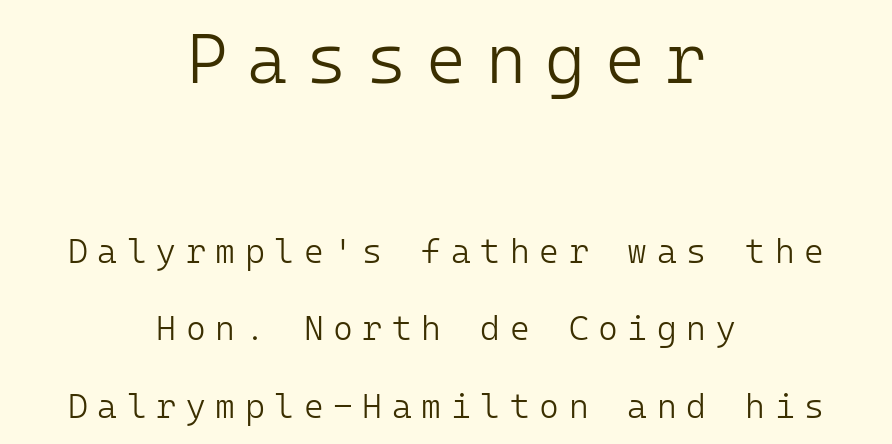
{"serif": "no", "italic": "no", "bold": "no", "weight": "light", "width": "normal", "stroke_contrast": "low", "x_height": "medium", "monospaced": "yes", "underline": "no", "align": "center", "line_spacing": "loose", "line_spacing_ratio": 2.28, "letter_spacing": "wide", "letter_spacing_em": 0.28, "larger_block": "first", "size_ratio": 2.03, "glyph_px": 69}
